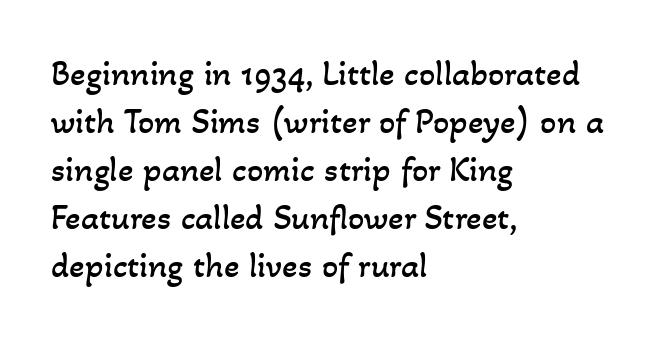
The rendering uses natural spacing where letterforms have individual widths. The weight tops out at a normal text grade. The paragraph has a hard left edge and a soft right edge. Caption: standard tracking, unaltered. Compared with typical paragraphs, the rows here are spaced about the same. Descenders hang freely into open space.
